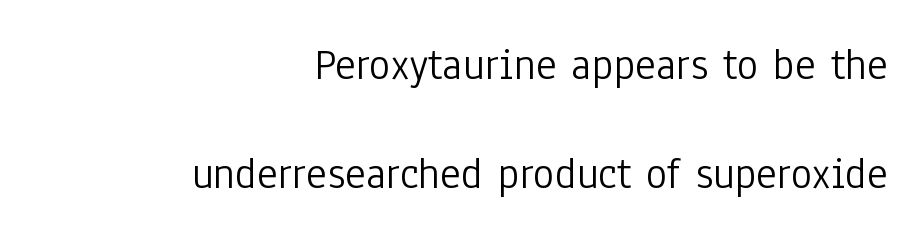
The tracking reads as untouched default to a designer's eye. You could not count columns in this text — the font is proportionally spaced. Only glyphs here, with clear space below each row. If you drew a line through each stem, it would be perfectly vertical. Counters stay open thanks to moderate or lighter strokes. If you measured baseline to baseline, you'd find a long distance.
